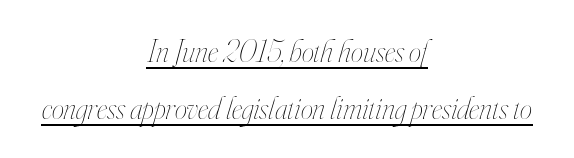
{"italic": "yes", "lean": "right", "slant_degrees": 16, "bold": "no", "weight": "thin", "width": "condensed", "stroke_contrast": "high", "x_height": "small", "monospaced": "no", "underline": "yes", "align": "center", "line_spacing_ratio": 1.83, "letter_spacing": "normal", "letter_spacing_em": 0.0, "glyph_px": 31}
